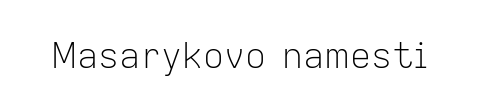
The image shows 35 px light sans-serif type, upright; set normal letter spacing, not underlined; low stroke contrast and a medium x-height.
